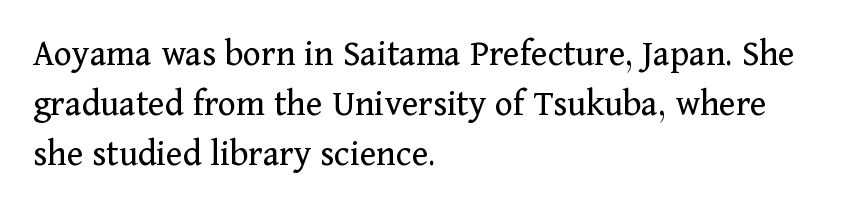
Q: Is the text bold? A: No.
Q: Is the text italic (slanted)? A: No, it is upright.
Q: Is the typeface a serif or a sans-serif typeface? A: Serif.
Q: Is the text underlined? A: No.
Q: How is the paragraph aligned? A: Left-aligned.
Q: Is the spacing between letters normal or unusually wide? A: Normal.
Q: Is the spacing between lines tight, normal or loose? A: Normal.
Q: Width (condensed, normal, or wide)? A: Normal.
Q: Stroke contrast? A: Medium.
Q: x-height? A: Medium.
Q: Monospaced? A: No.
